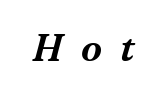
Looks like regular typesetting: each glyph gets only the width it needs. The passage shown is not underscored anywhere. Is the letter spacing exaggerated? Yes — the characters are pushed far apart. Looking at the ascenders, they clearly lean.
